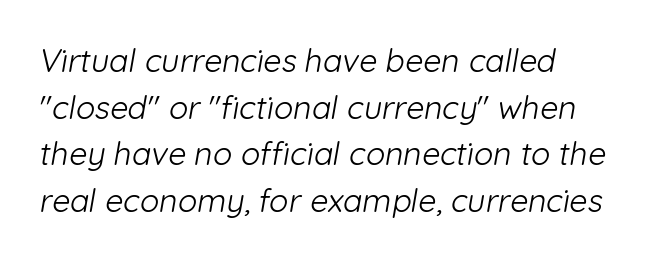
{"serif": "no", "bold": "no", "weight": "light", "width": "normal", "stroke_contrast": "low", "x_height": "medium", "monospaced": "no", "underline": "no", "line_spacing": "normal", "line_spacing_ratio": 1.46, "letter_spacing": "normal", "letter_spacing_em": 0.0, "glyph_px": 32}
